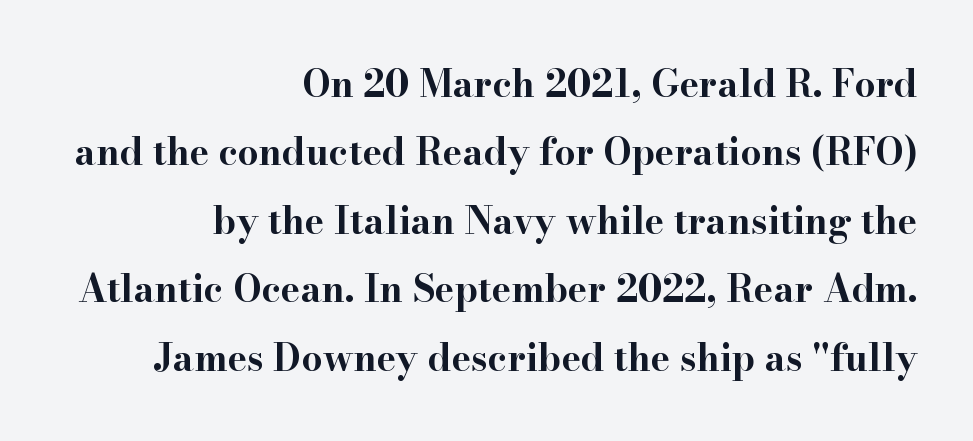
The gap between lines stays unmarked. Unlike a clean sans, this face finishes its strokes with serifs. These lines stack with their right ends in a neat column. The letters advance in unequal steps, a hallmark of proportional type.
